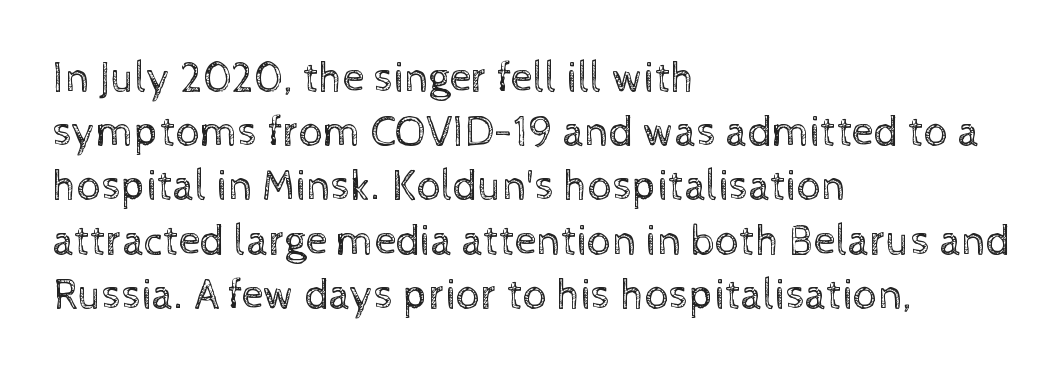
{"italic": "no", "bold": "no", "weight": "regular", "width": "normal", "x_height": "medium", "monospaced": "no", "underline": "no", "align": "left", "line_spacing": "normal", "line_spacing_ratio": 1.26, "letter_spacing": "normal", "letter_spacing_em": 0.0, "glyph_px": 43}
